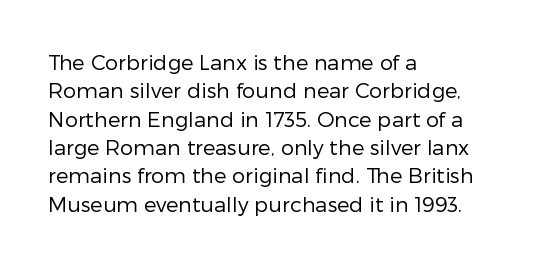
The image shows 21 px text type, upright; set left-aligned, normal line spacing (1.35x), normal letter spacing, not underlined.
